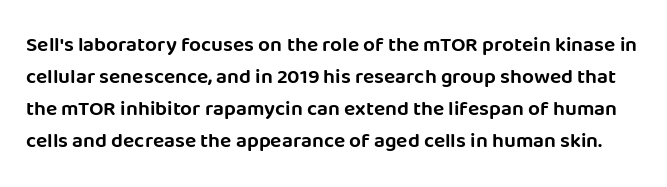
{"italic": "no", "underline": "no", "line_spacing": "normal", "line_spacing_ratio": 1.53, "letter_spacing": "normal", "letter_spacing_em": 0.0, "glyph_px": 21}
